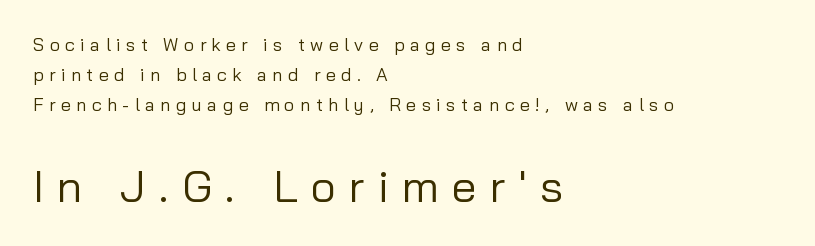
The passage is arranged the way most books set body copy — flush left. Whoever set this made the second block the dominant, larger element. Notice how the stems are strictly vertical — no italics here. The area under the type is left untouched.
